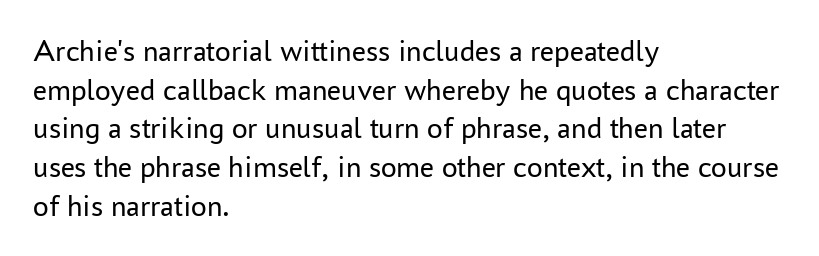
{"serif": "no", "italic": "no", "bold": "no", "weight": "regular", "width": "normal", "stroke_contrast": "low", "x_height": "medium", "monospaced": "no", "underline": "no", "align": "left", "line_spacing": "normal", "line_spacing_ratio": 1.25, "letter_spacing": "normal", "letter_spacing_em": 0.0, "glyph_px": 31}
